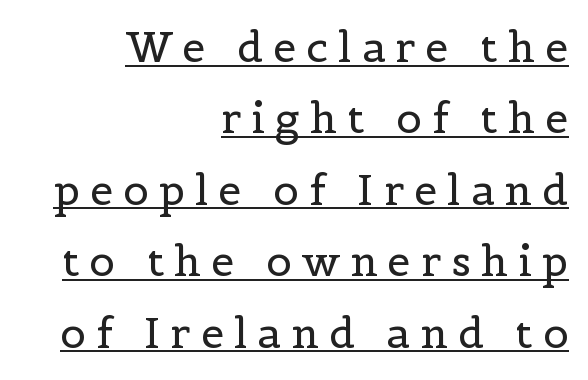
Q: Is the text bold? A: No.
Q: Is the text italic (slanted)? A: No, it is upright.
Q: Is the typeface a serif or a sans-serif typeface? A: Serif.
Q: Is the text underlined? A: Yes.
Q: How is the paragraph aligned? A: Right-aligned.
Q: Is the spacing between letters normal or unusually wide? A: Unusually wide.
Q: Is the spacing between lines tight, normal or loose? A: Normal.
Q: Width (condensed, normal, or wide)? A: Normal.
Q: x-height? A: Medium.
Q: Monospaced? A: No.
